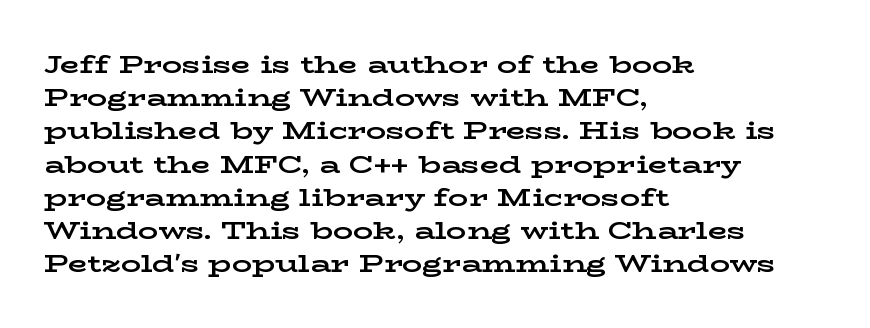
One-word summary of the alignment: left. Compared with an ordinary text face, these strokes are far heavier — a full bold. Interline gaps are of average width in this sample. Letter spacing: default. The baseline area is clear. The letters stand upright; this is a roman face.
